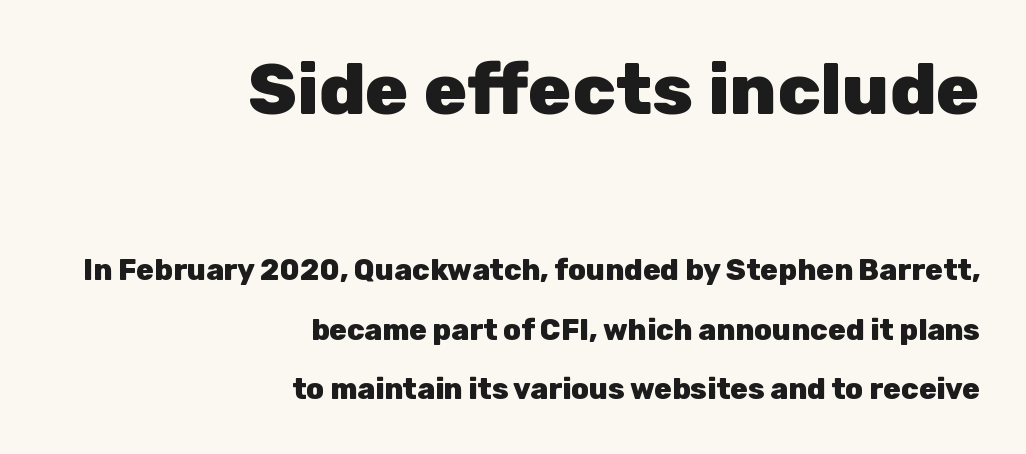
{"serif": "no", "italic": "no", "bold": "yes", "weight": "heavy", "width": "normal", "stroke_contrast": "low", "x_height": "medium", "monospaced": "no", "underline": "no", "align": "right", "line_spacing": "loose", "line_spacing_ratio": 2.06, "letter_spacing": "normal", "letter_spacing_em": 0.0, "larger_block": "first", "size_ratio": 2.48, "glyph_px": 72}
